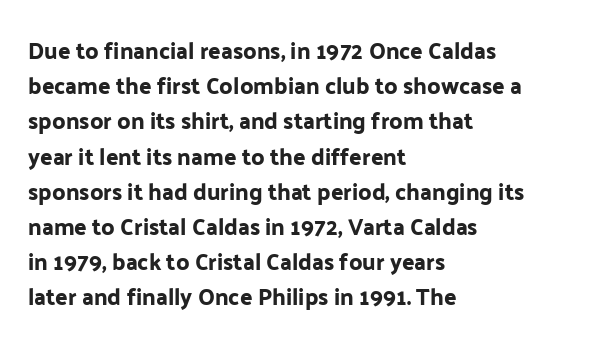
The image shows 23 px text type, upright; set left-aligned, normal line spacing (1.53x), normal letter spacing, not underlined.
